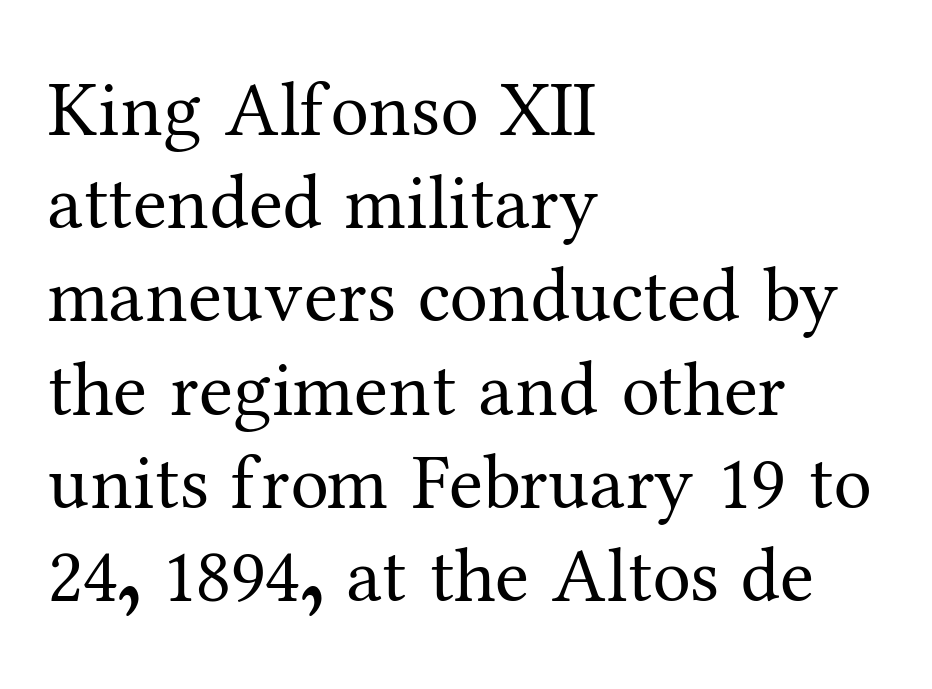
The image shows 77 px regular-weight serif type, upright; set left-aligned, line spacing 1.21x, normal letter spacing, not underlined; medium stroke contrast and a medium x-height.
